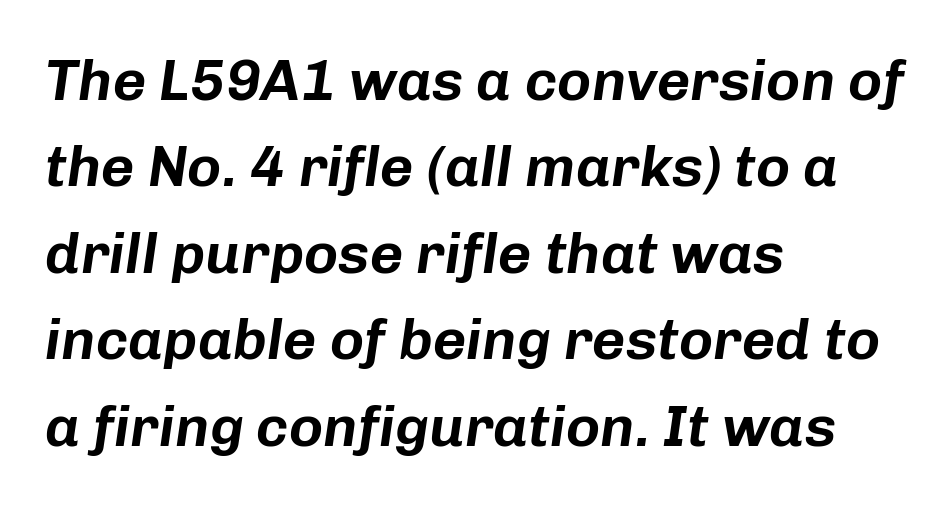
Spacing verdict: proportional, widths tailored to each character. All the whitespace from short lines collects on the right. Is there much room between lines? A standard amount, neither cramped nor airy. Quick note: italic. No extra tracking has been applied to these lines.
